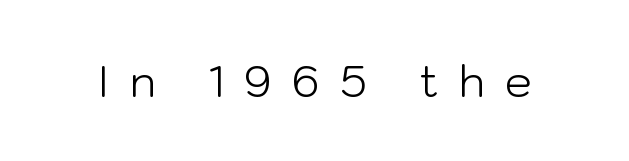
The image shows 43 px light sans-serif type, upright; set unusually wide letter spacing (+0.47 em), not underlined; low stroke contrast and a medium x-height.
